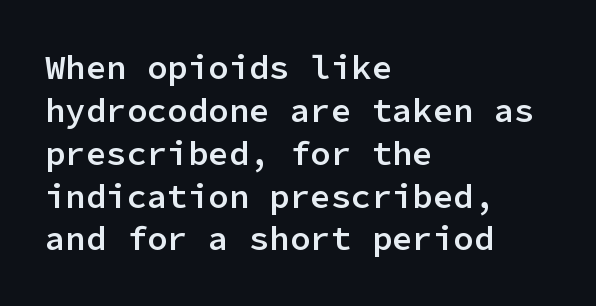
{"serif": "no", "italic": "no", "bold": "semi", "weight": "semibold", "width": "normal", "stroke_contrast": "low", "x_height": "medium", "monospaced": "yes", "underline": "no", "align": "left", "line_spacing": "normal", "line_spacing_ratio": 1.26, "letter_spacing": "normal", "letter_spacing_em": 0.0, "glyph_px": 34}
